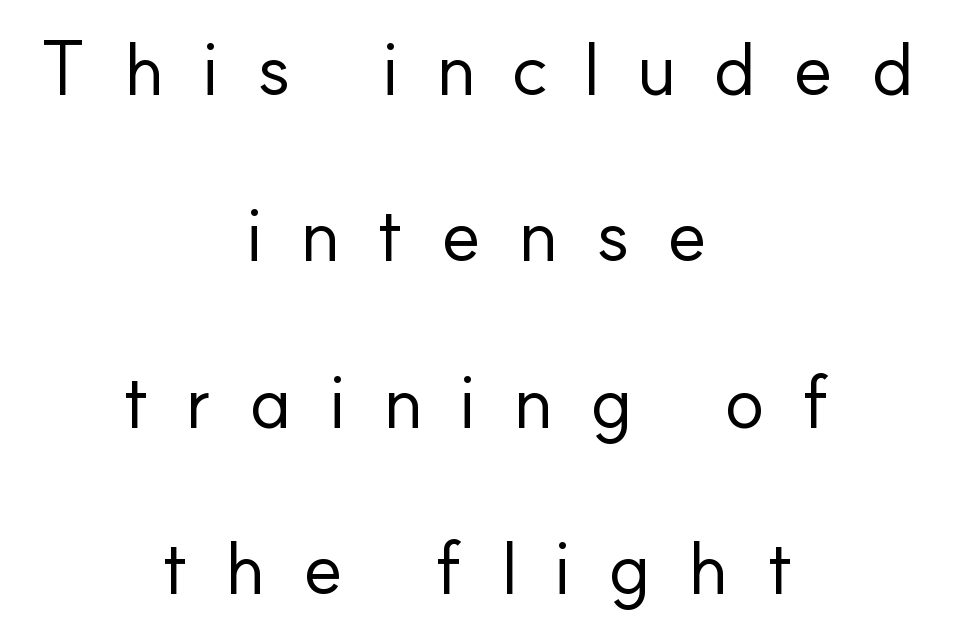
Q: Is the text bold? A: No.
Q: Is the text italic (slanted)? A: No, it is upright.
Q: Is the typeface a serif or a sans-serif typeface? A: Sans-serif.
Q: Is the text underlined? A: No.
Q: How is the paragraph aligned? A: Centered.
Q: Is the spacing between letters normal or unusually wide? A: Unusually wide.
Q: Is the spacing between lines tight, normal or loose? A: Loose.
Q: Width (condensed, normal, or wide)? A: Normal.
Q: Stroke contrast? A: Low.
Q: x-height? A: Small.
Q: Monospaced? A: No.
